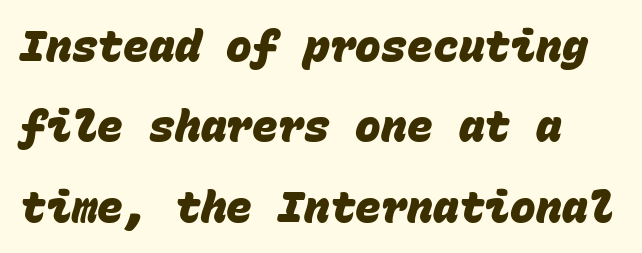
The image shows 43 px heavy sans-serif type, monospaced; set left-aligned, line spacing 1.87x, normal letter spacing, not underlined; low stroke contrast and a large x-height.
